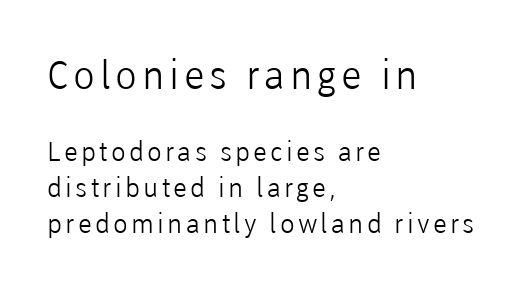
The image shows 40 px light sans-serif type, upright; set left-aligned, normal line spacing (1.33x), not underlined; the first (top) block is 1.48x larger; low stroke contrast and a medium x-height.
